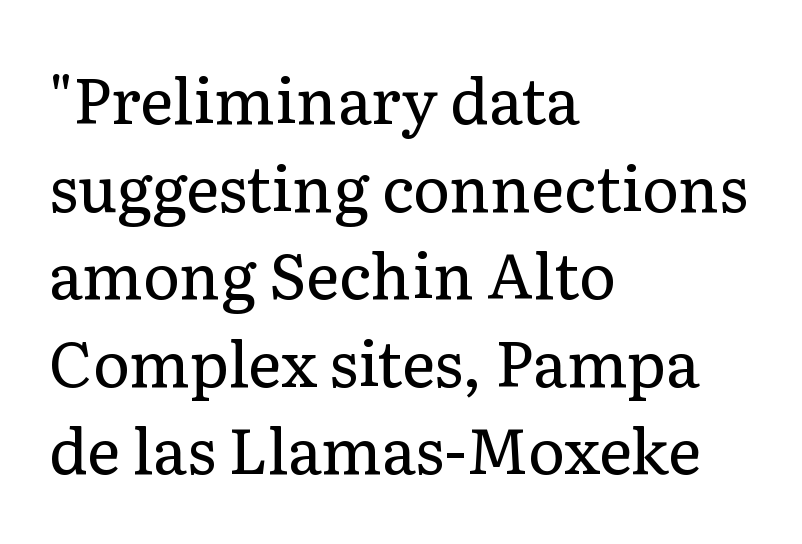
Short note: letters normally spaced. A roman cut, with each character standing at attention. The zone under the glyphs is completely vacant. How would I describe the line gaps? Plain and ordinary. The passage shown is not bold in any degree.
